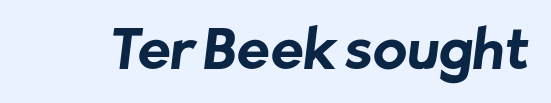
Q: Is the text bold? A: Yes.
Q: Is the typeface a serif or a sans-serif typeface? A: Sans-serif.
Q: Is the text underlined? A: No.
Q: Is the spacing between letters normal or unusually wide? A: Normal.
Q: Width (condensed, normal, or wide)? A: Normal.
Q: Stroke contrast? A: Low.
Q: x-height? A: Medium.
Q: Monospaced? A: No.
